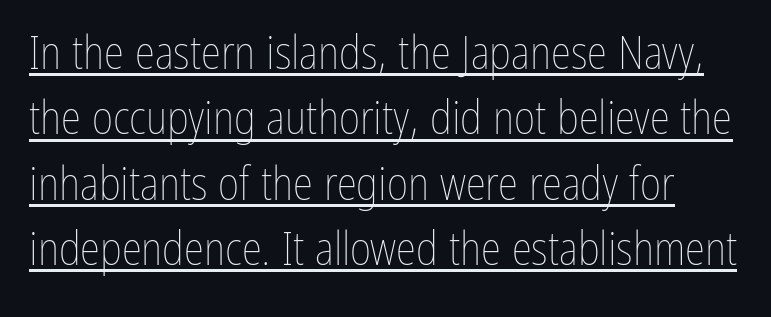
Q: Is the text bold? A: No.
Q: Is the text italic (slanted)? A: No, it is upright.
Q: Is the text underlined? A: Yes.
Q: Is the spacing between letters normal or unusually wide? A: Normal.
Q: Is the spacing between lines tight, normal or loose? A: Normal.
Q: Width (condensed, normal, or wide)? A: Condensed.
Q: Stroke contrast? A: Low.
Q: x-height? A: Medium.
Q: Monospaced? A: No.
